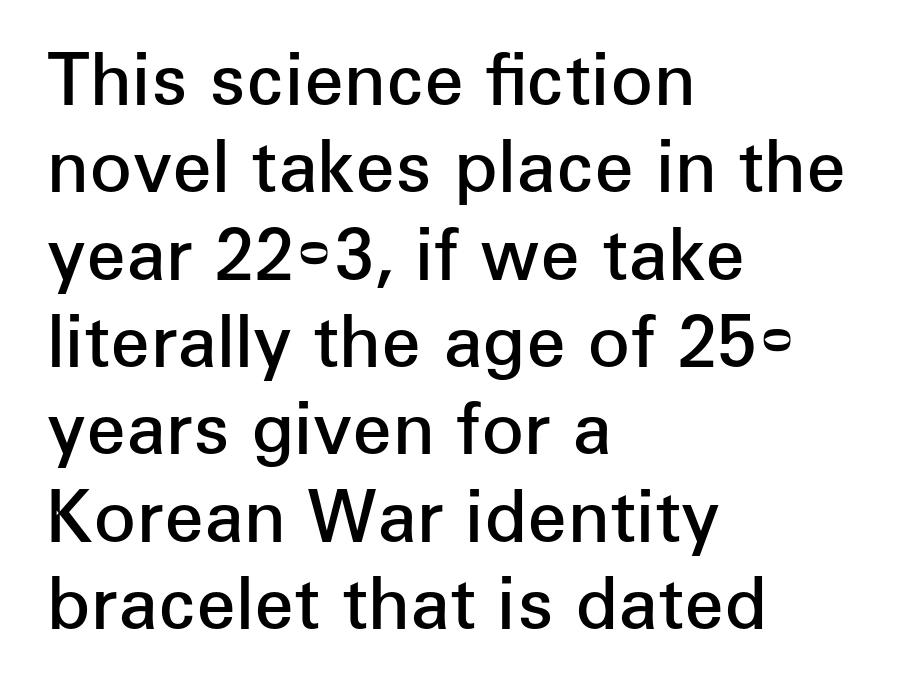
Q: Is the text bold? A: Semi-bold.
Q: Is the text italic (slanted)? A: No, it is upright.
Q: Is the typeface a serif or a sans-serif typeface? A: Sans-serif.
Q: Is the text underlined? A: No.
Q: How is the paragraph aligned? A: Left-aligned.
Q: Is the spacing between letters normal or unusually wide? A: Normal.
Q: Width (condensed, normal, or wide)? A: Normal.
Q: Stroke contrast? A: Low.
Q: x-height? A: Medium.
Q: Monospaced? A: No.
